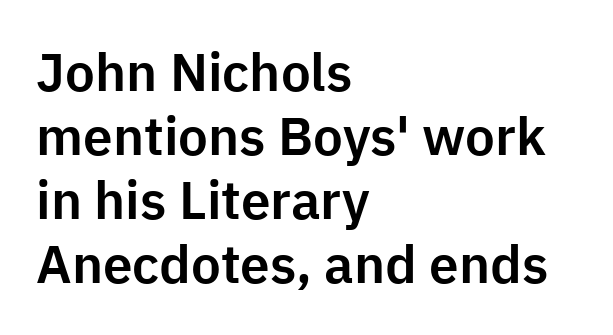
The face used here is proportionally spaced, like ordinary book or web type. This sample uses an upright cut, with every glyph sitting square on the baseline. Type style note: lacks serifs. Look at the tracking — it's just the regular setting, nothing added. The space directly below the letters is spotless. The lines are quadded left.
